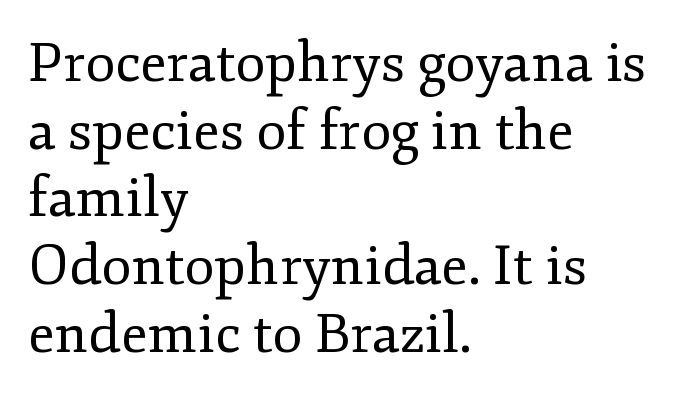
These glyphs show unthickened strokes, regular width or finer. The gaps between neighbouring characters are ordinary and unremarkable. The font family rendered here belongs to the serif group. You could not count columns in this text — the font is proportionally spaced. Horizontally, the lines are justified to the leading edge only.
